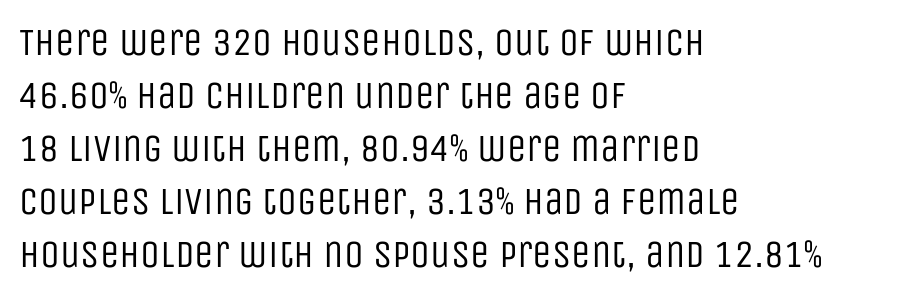
Stroke thickness stays within the range of a standard reading face or lighter. Has an underline been added? It has not. Are there feet on the stems? There aren't — it's a sans. Letter spacing: default. Vertical strokes here are truly vertical. Line beginnings align vertically; line endings do not.
